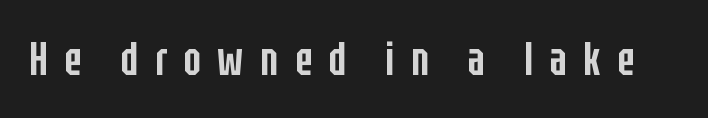
Q: Is the text bold? A: Semi-bold.
Q: Is the text italic (slanted)? A: No, it is upright.
Q: Is the typeface a serif or a sans-serif typeface? A: Sans-serif.
Q: Is the text underlined? A: No.
Q: Is the spacing between letters normal or unusually wide? A: Unusually wide.
Q: Width (condensed, normal, or wide)? A: Condensed.
Q: Stroke contrast? A: Low.
Q: x-height? A: Large.
Q: Monospaced? A: No.
